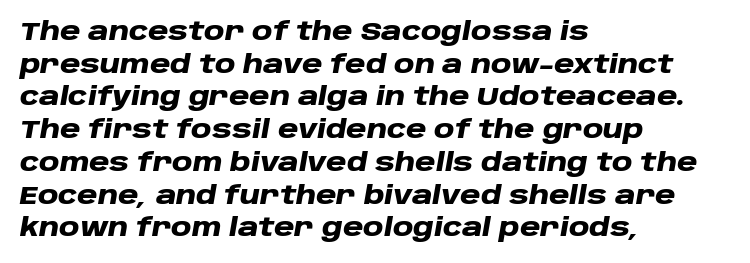
{"italic": "yes", "lean": "right", "slant_degrees": 10, "bold": "yes", "underline": "no", "align": "left", "line_spacing": "normal", "line_spacing_ratio": 1.31, "letter_spacing": "normal", "letter_spacing_em": 0.0, "glyph_px": 25}
